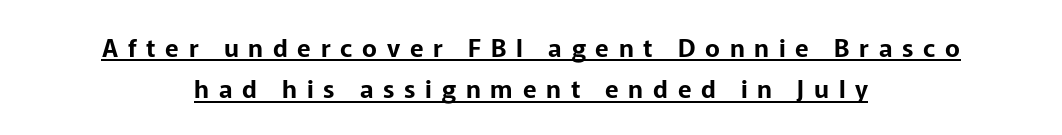
The image shows 25 px text type, upright; set centered, normal line spacing (1.66x), unusually wide letter spacing (+0.39 em), underlined.
